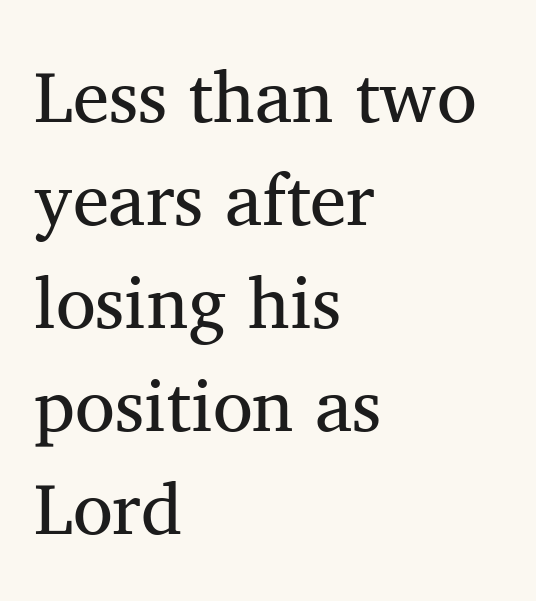
{"serif": "yes", "italic": "no", "bold": "no", "weight": "regular", "width": "normal", "stroke_contrast": "medium", "x_height": "medium", "monospaced": "no", "underline": "no", "align": "left", "line_spacing": "normal", "line_spacing_ratio": 1.41, "letter_spacing": "normal", "letter_spacing_em": 0.0, "glyph_px": 73}
